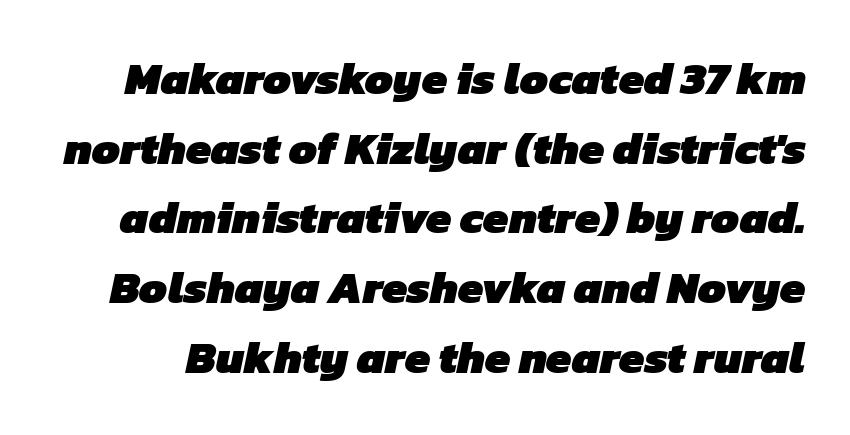
This sample has the flowing, uneven cadence of proportional lettering. A clean baseline with only descenders dipping below it. The rendering keeps characters at their native spacing. Vertically, the passage feels balanced, rows spaced as you'd expect.
